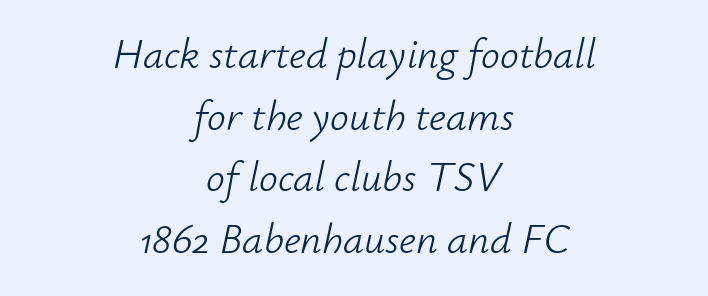
{"italic": "yes", "lean": "right", "slant_degrees": 12, "bold": "no", "weight": "light", "width": "normal", "stroke_contrast": "low", "x_height": "small", "monospaced": "no", "underline": "no", "align": "center", "line_spacing": "normal", "line_spacing_ratio": 1.47, "letter_spacing": "normal", "letter_spacing_em": 0.0, "glyph_px": 42}
